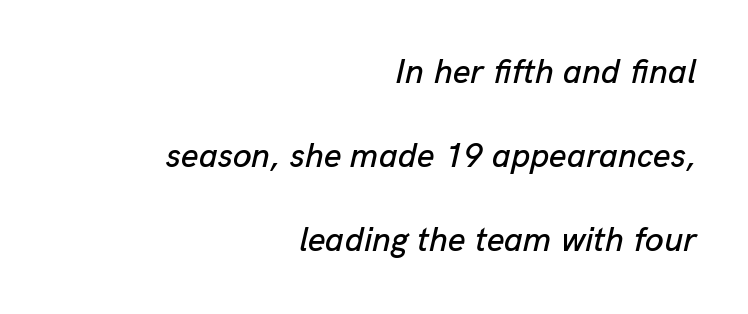
Q: Is the text italic (slanted)? A: Yes, it leans right by about 13 degrees.
Q: Is the text underlined? A: No.
Q: How is the paragraph aligned? A: Right-aligned.
Q: Is the spacing between letters normal or unusually wide? A: Normal.
Q: Is the spacing between lines tight, normal or loose? A: Loose.
Q: Width (condensed, normal, or wide)? A: Normal.
Q: Stroke contrast? A: Low.
Q: x-height? A: Medium.
Q: Monospaced? A: No.
